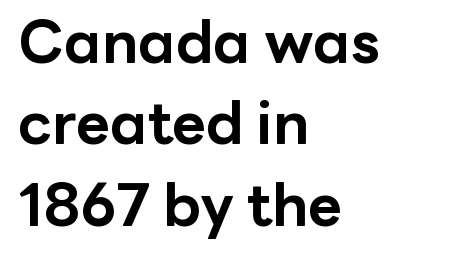
Q: Is the text bold? A: Yes.
Q: Is the text italic (slanted)? A: No, it is upright.
Q: Is the typeface a serif or a sans-serif typeface? A: Sans-serif.
Q: Is the text underlined? A: No.
Q: How is the paragraph aligned? A: Left-aligned.
Q: Is the spacing between letters normal or unusually wide? A: Normal.
Q: Is the spacing between lines tight, normal or loose? A: Normal.
Q: Width (condensed, normal, or wide)? A: Normal.
Q: Stroke contrast? A: Low.
Q: x-height? A: Medium.
Q: Monospaced? A: No.
